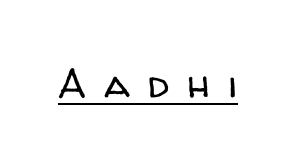
Style check: upright. The font sits on the lighter half of the weight spectrum, regular included. Every word sits above its own underline. This rendering employs a face without finishing strokes, i.e., a sans-serif. The rendering uses natural spacing where letterforms have individual widths. These lines have a slow, spaced-out rhythm from letter to letter.
